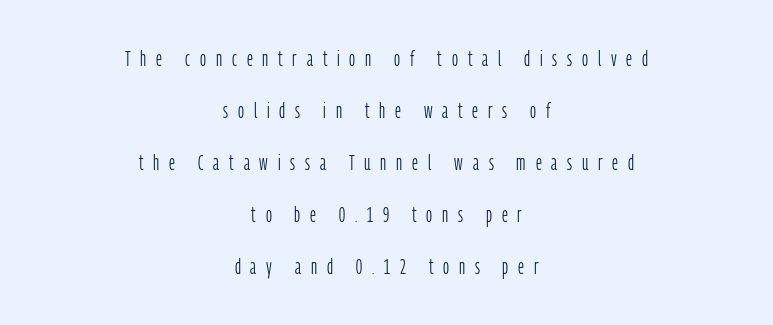
{"italic": "no", "bold": "no", "underline": "no", "align": "center", "line_spacing": "loose", "line_spacing_ratio": 2.48, "letter_spacing": "wide", "letter_spacing_em": 0.47, "glyph_px": 21}
